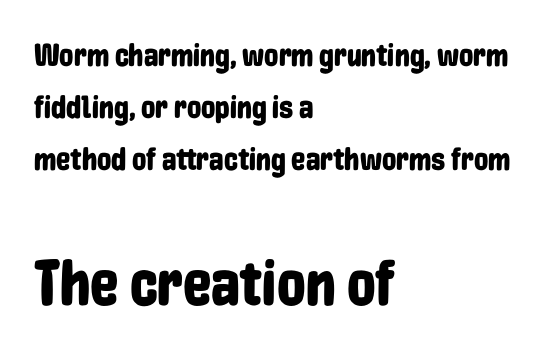
Spacing verdict: proportional, widths tailored to each character. The rendering enlarges the type as you move from the upper chunk to the lower. Between one letter and the next there's only the usual sliver of space. The type family on display is of the sans-serif kind. The baseline area is clear.
